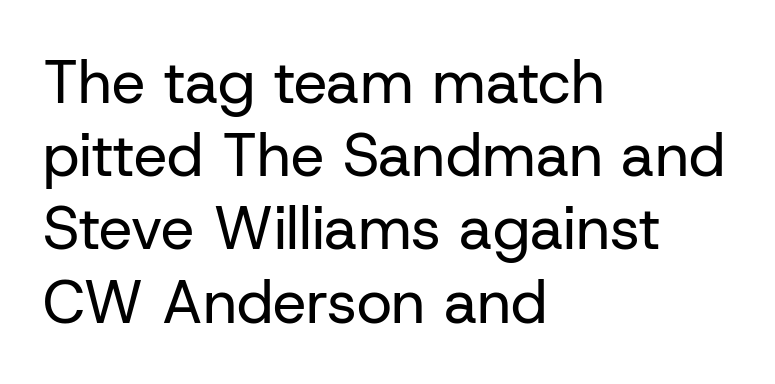
A quiet, ordinary-to-light weight characterises the typeface. Do the letters lean? They stand straight. Does extra space separate the letters? No, they use regular spacing. The space directly below the letters is spotless.
